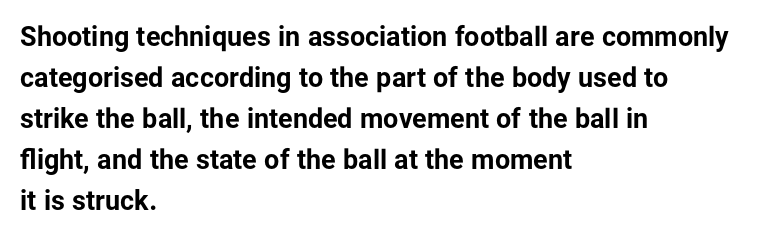
Q: Is the text bold? A: Yes.
Q: Is the text italic (slanted)? A: No, it is upright.
Q: Is the text underlined? A: No.
Q: How is the paragraph aligned? A: Left-aligned.
Q: Is the spacing between letters normal or unusually wide? A: Normal.
Q: Is the spacing between lines tight, normal or loose? A: Normal.
